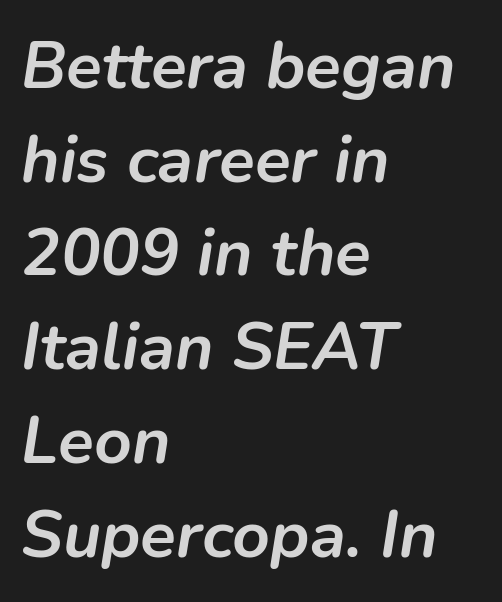
{"italic": "yes", "lean": "right", "slant_degrees": 9, "bold": "yes", "weight": "semibold", "width": "normal", "stroke_contrast": "low", "x_height": "medium", "monospaced": "no", "underline": "no", "align": "left", "line_spacing": "normal", "line_spacing_ratio": 1.42, "letter_spacing": "normal", "letter_spacing_em": 0.0, "glyph_px": 66}
